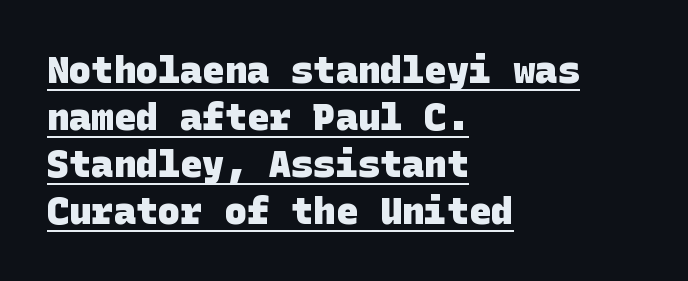
Q: Is the text bold? A: Yes.
Q: Is the typeface a serif or a sans-serif typeface? A: Sans-serif.
Q: Is the text underlined? A: Yes.
Q: How is the paragraph aligned? A: Left-aligned.
Q: Is the spacing between letters normal or unusually wide? A: Normal.
Q: Is the spacing between lines tight, normal or loose? A: Normal.
Q: Width (condensed, normal, or wide)? A: Normal.
Q: Stroke contrast? A: Low.
Q: x-height? A: Large.
